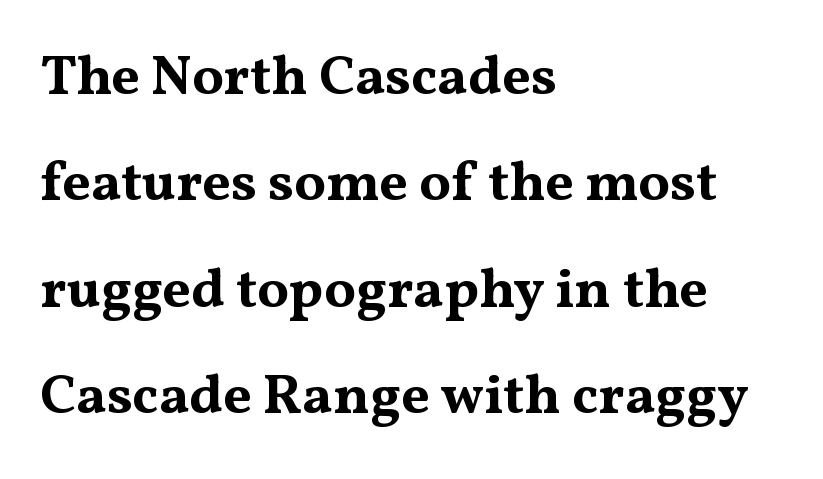
{"serif": "yes", "italic": "no", "bold": "yes", "weight": "bold", "width": "wide", "stroke_contrast": "medium", "x_height": "medium", "monospaced": "no", "underline": "no", "align": "left", "line_spacing": "loose", "line_spacing_ratio": 1.9, "letter_spacing": "normal", "letter_spacing_em": 0.0, "glyph_px": 56}
